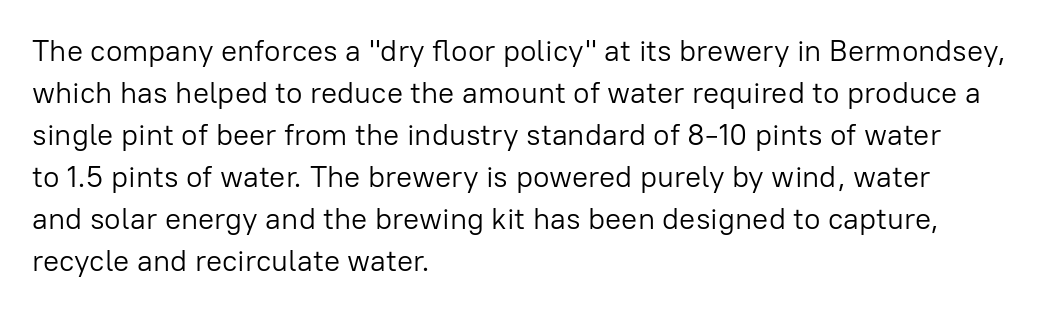
The image shows 30 px light sans-serif type, upright; set left-aligned, normal line spacing (1.4x), normal letter spacing, not underlined; low stroke contrast and a medium x-height.
